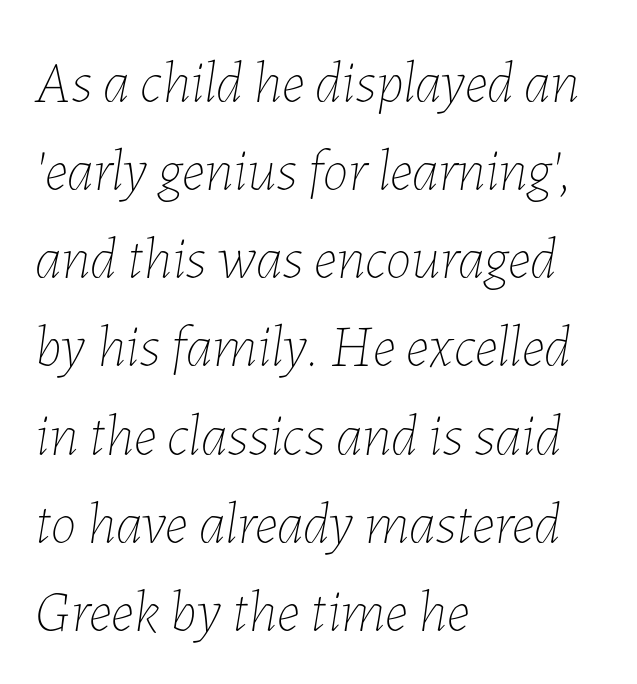
{"italic": "yes", "lean": "right", "slant_degrees": 7, "bold": "no", "weight": "thin", "width": "normal", "stroke_contrast": "low", "x_height": "medium", "monospaced": "no", "underline": "no", "align": "left", "line_spacing": "normal", "line_spacing_ratio": 1.52, "letter_spacing": "normal", "letter_spacing_em": 0.0, "glyph_px": 58}
